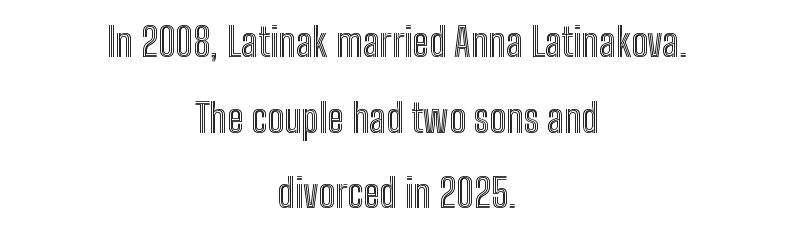
The image shows 40 px condensed type, upright; set centered, line spacing 1.89x, normal letter spacing, not underlined; a medium x-height.
